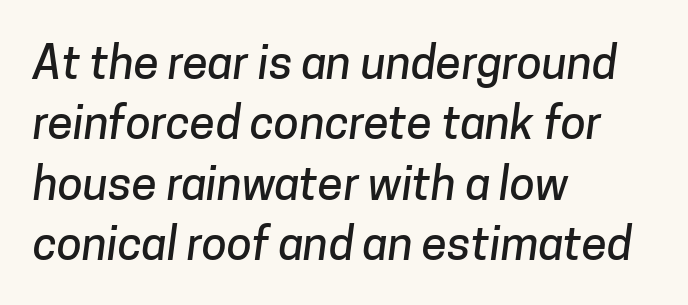
This sample has the flowing, uneven cadence of proportional lettering. The rows are spaced the way most documents space them. Are there feet on the stems? There aren't — it's a sans. The space beneath each line is pristine and unruled.
